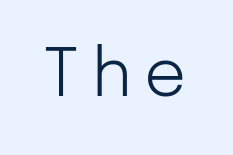
The image shows 66 px light sans-serif type, upright; set not underlined; low stroke contrast and a medium x-height.
